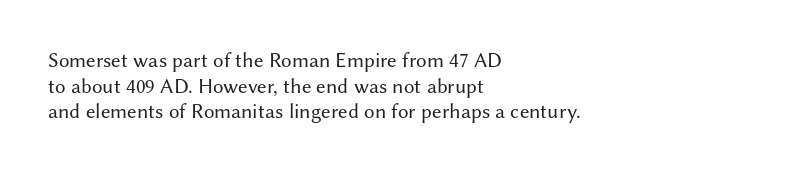
{"italic": "no", "bold": "no", "underline": "no", "align": "left", "line_spacing_ratio": 1.22, "letter_spacing": "normal", "letter_spacing_em": 0.0, "glyph_px": 21}
